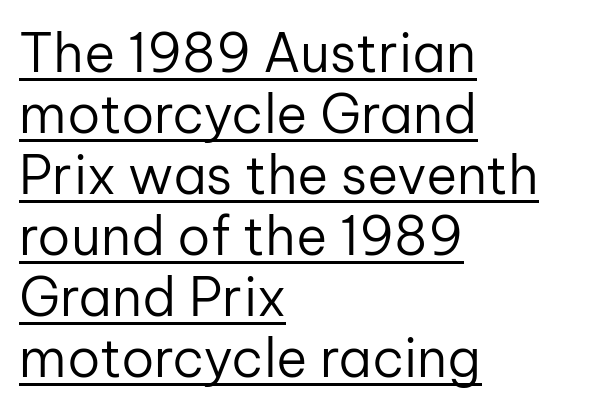
Q: Is the text bold? A: No.
Q: Is the text italic (slanted)? A: No, it is upright.
Q: Is the typeface a serif or a sans-serif typeface? A: Sans-serif.
Q: Is the text underlined? A: Yes.
Q: How is the paragraph aligned? A: Left-aligned.
Q: Is the spacing between letters normal or unusually wide? A: Normal.
Q: Is the spacing between lines tight, normal or loose? A: Tight.
Q: Width (condensed, normal, or wide)? A: Normal.
Q: Stroke contrast? A: Low.
Q: x-height? A: Medium.
Q: Monospaced? A: No.
